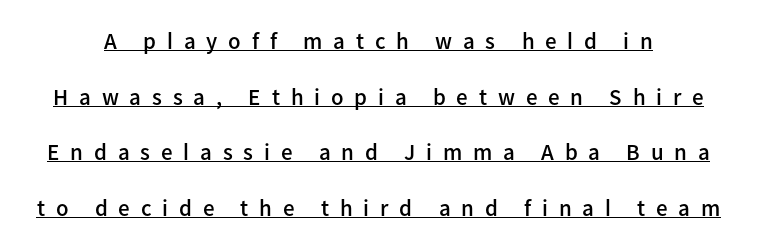
The image shows 23 px text type, upright; set loose line spacing (2.42x), unusually wide letter spacing (+0.47 em), underlined.
